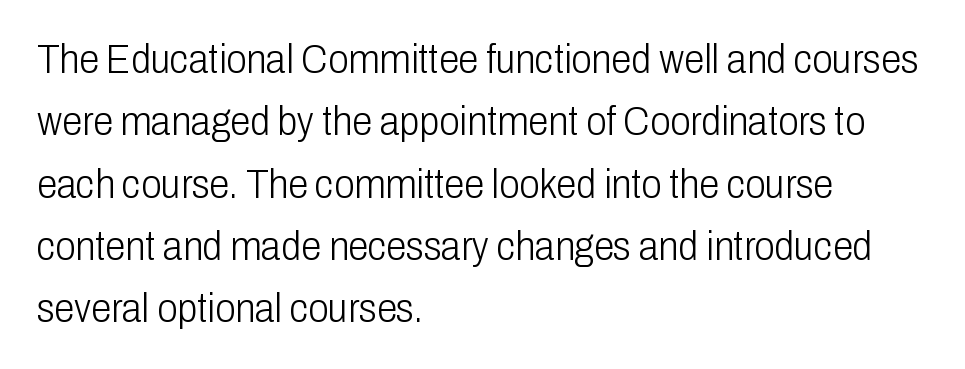
Q: Is the text bold? A: No.
Q: Is the text italic (slanted)? A: No, it is upright.
Q: Is the typeface a serif or a sans-serif typeface? A: Sans-serif.
Q: Is the text underlined? A: No.
Q: How is the paragraph aligned? A: Left-aligned.
Q: Is the spacing between letters normal or unusually wide? A: Normal.
Q: Is the spacing between lines tight, normal or loose? A: Normal.
Q: Width (condensed, normal, or wide)? A: Condensed.
Q: Stroke contrast? A: Low.
Q: x-height? A: Medium.
Q: Monospaced? A: No.
